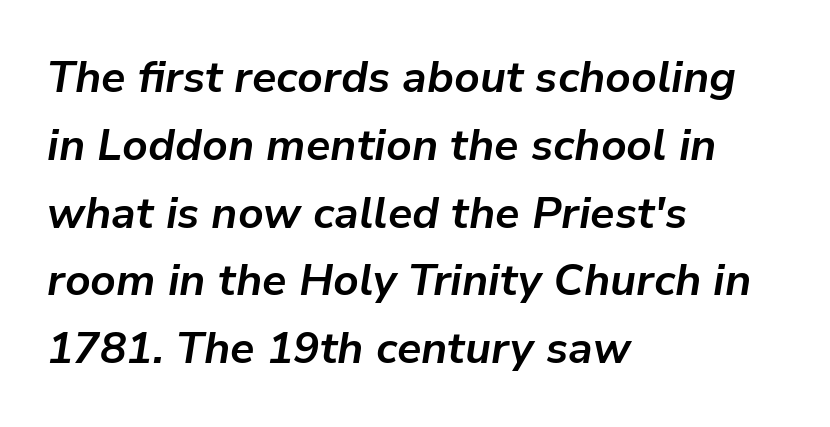
The image shows 44 px bold type, italic (leaning right); set left-aligned, normal line spacing (1.54x), normal letter spacing, not underlined; low stroke contrast and a medium x-height.
